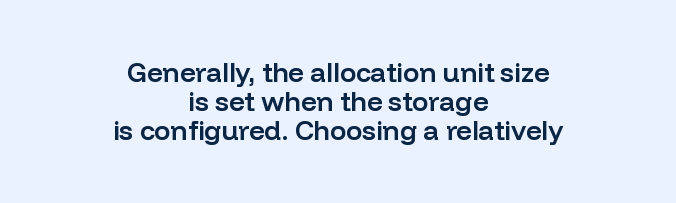
Beneath every word, the page is bare. The lines are quadded center. Spacing between characters is what you'd get straight out of the box. The specimen reads as upright at a glance. Line spacing here is tight.
